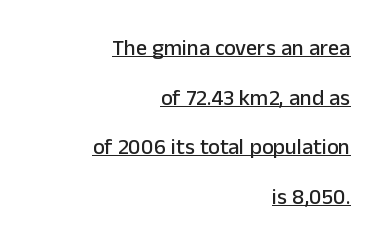
{"italic": "no", "underline": "yes", "align": "right", "line_spacing": "loose", "line_spacing_ratio": 2.26, "letter_spacing": "normal", "letter_spacing_em": 0.0, "glyph_px": 22}
